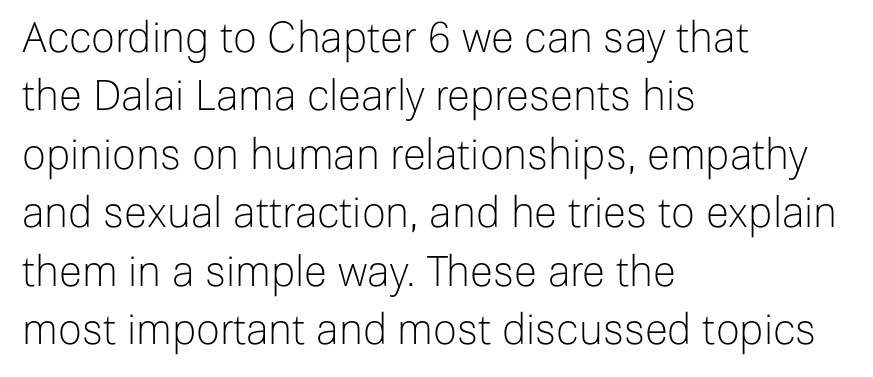
The image shows 42 px light sans-serif type, upright; set left-aligned, normal line spacing (1.39x), normal letter spacing, not underlined; low stroke contrast and a medium x-height.
